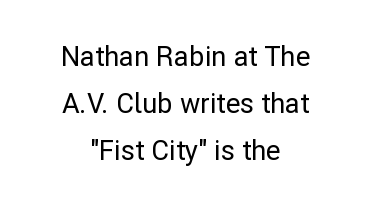
Q: Is the text italic (slanted)? A: No, it is upright.
Q: Is the text underlined? A: No.
Q: How is the paragraph aligned? A: Centered.
Q: Is the spacing between letters normal or unusually wide? A: Normal.
